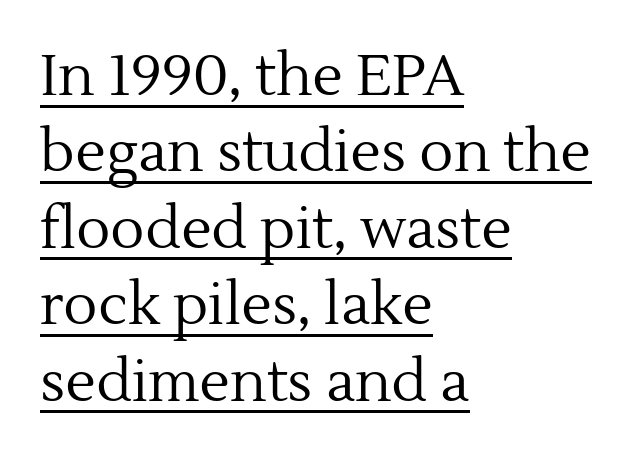
Descenders here cross a horizontal rule under the line. The designer left line spacing at the default. You could not count columns in this text — the font is proportionally spaced. Notice how the passage keeps a crisp vertical edge on the left only. These glyphs show unthickened strokes, regular width or finer. There is no visible air inserted between adjacent glyphs.
